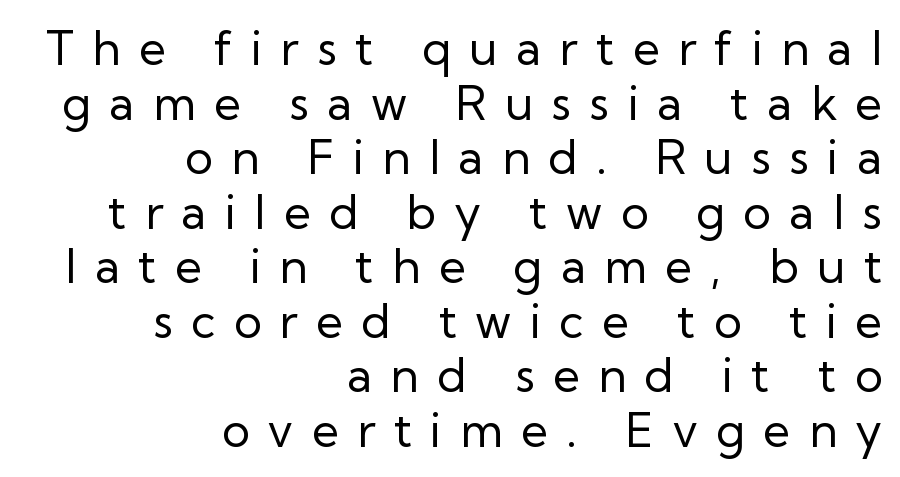
The image shows 47 px regular-weight sans-serif type, upright; set right-aligned, line spacing 1.16x, unusually wide letter spacing (+0.39 em), not underlined; low stroke contrast and a medium x-height.
